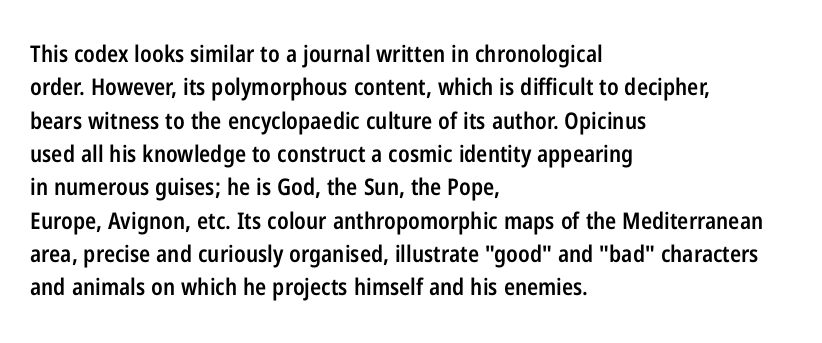
Q: Is the text bold? A: Semi-bold.
Q: Is the text italic (slanted)? A: No, it is upright.
Q: Is the text underlined? A: No.
Q: How is the paragraph aligned? A: Left-aligned.
Q: Is the spacing between letters normal or unusually wide? A: Normal.
Q: Is the spacing between lines tight, normal or loose? A: Normal.
